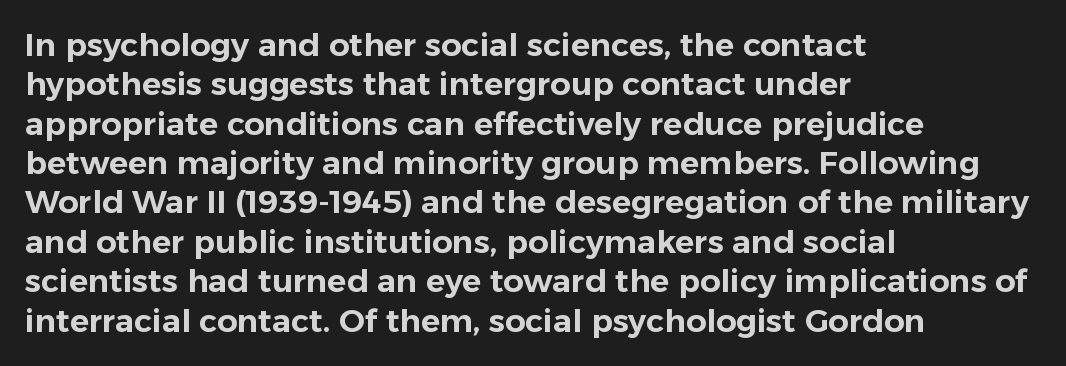
The image shows 32 px sans-serif type, upright; set left-aligned, line spacing 1.23x, normal letter spacing, not underlined; low stroke contrast and a medium x-height.
